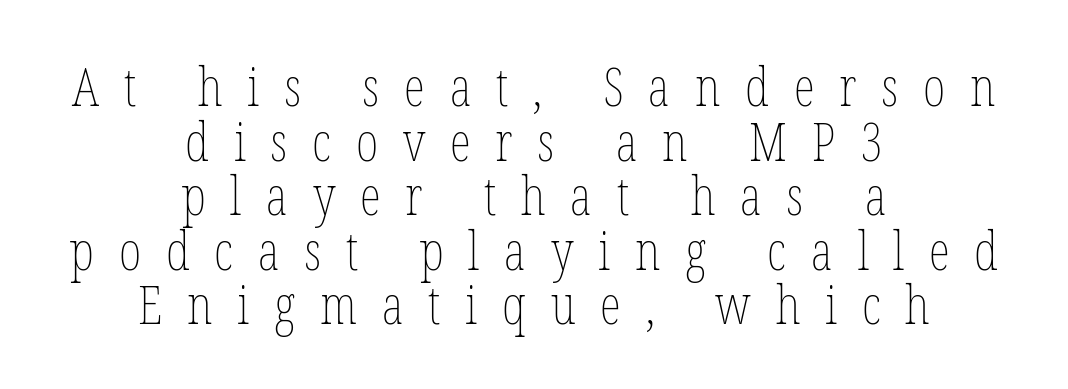
The image shows 54 px thin, condensed type, upright; set centered, tight line spacing (1.01x), unusually wide letter spacing (+0.46 em), not underlined; low stroke contrast and a medium x-height.
